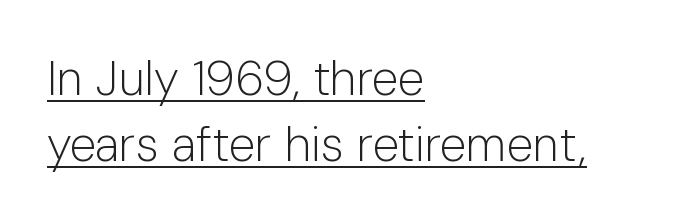
The image shows 48 px light sans-serif type, upright; set left-aligned, normal line spacing (1.37x), normal letter spacing, underlined; low stroke contrast and a medium x-height.
